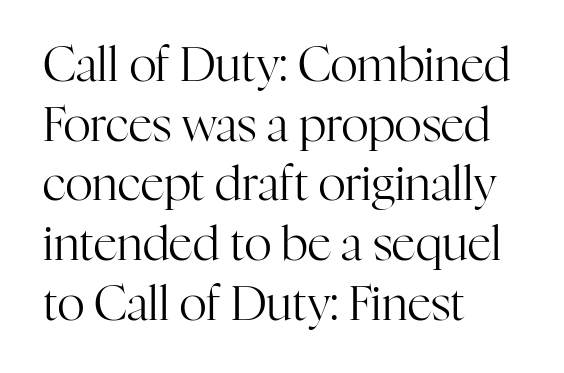
{"serif": "yes", "italic": "no", "bold": "no", "weight": "regular", "width": "normal", "stroke_contrast": "high", "x_height": "medium", "monospaced": "no", "underline": "no", "align": "left", "line_spacing": "normal", "line_spacing_ratio": 1.27, "letter_spacing": "normal", "letter_spacing_em": 0.0, "glyph_px": 47}
